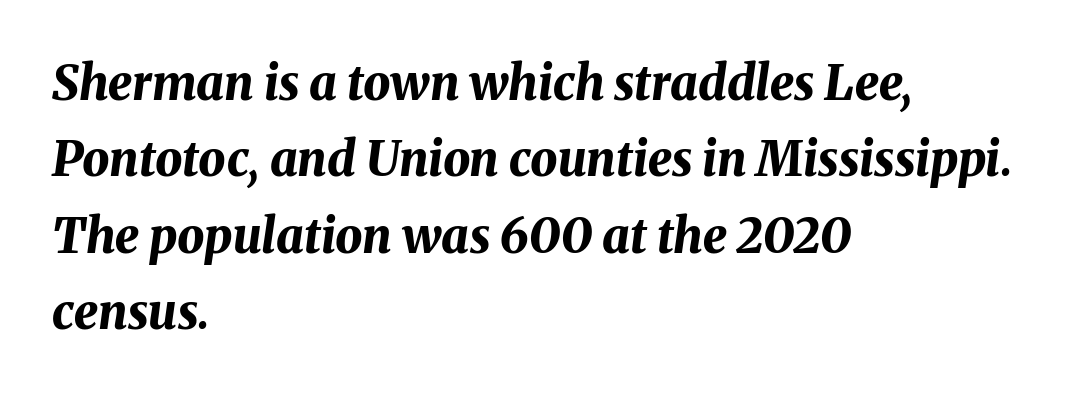
Does the leading feel generous? No, just average. Is the block centered? No — it sits flush against the left margin. The rendering uses natural spacing where letterforms have individual widths. The foot of each line stays bare and open. In terms of weight, the rendering is a true, heavy bold. The glyphs look as if they've been sheared to an angle.
